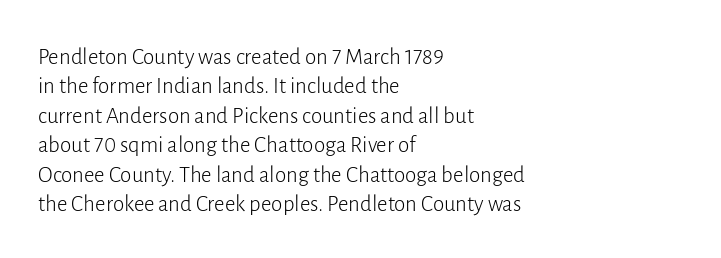
It's the straight-up-and-down kind of type. The face used here is rendered with its standard letterfit. The setting favours the left margin, as ordinary paragraphs usually do. This is not heavy type; no bold has been used. Interline gaps are of average width in this sample.
